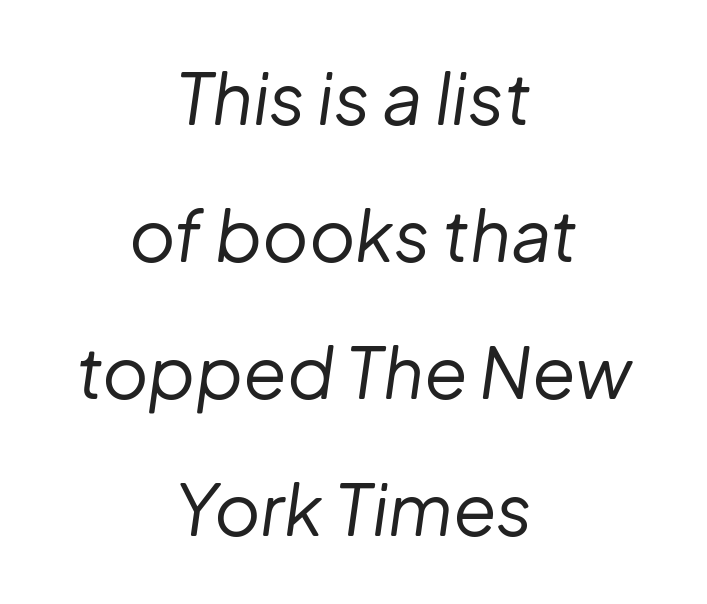
Q: Is the text bold? A: No.
Q: Is the text italic (slanted)? A: Yes, it leans right by about 8 degrees.
Q: Is the text underlined? A: No.
Q: How is the paragraph aligned? A: Centered.
Q: Is the spacing between letters normal or unusually wide? A: Normal.
Q: Is the spacing between lines tight, normal or loose? A: Loose.
Q: Width (condensed, normal, or wide)? A: Normal.
Q: Stroke contrast? A: Low.
Q: x-height? A: Medium.
Q: Monospaced? A: No.
